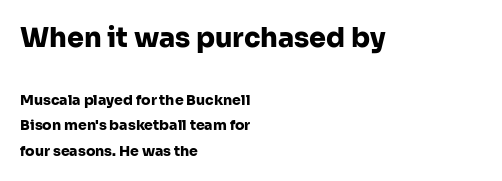
The image shows 27 px bold type, upright; set left-aligned, line spacing 1.82x, normal letter spacing, not underlined; the first (top) block is 1.93x larger.
